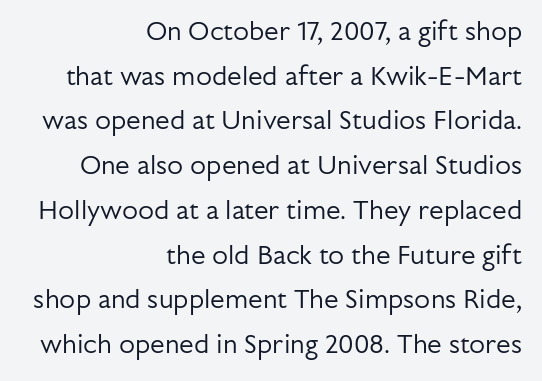
The image shows 26 px text type, upright; set right-aligned, line spacing 1.72x, normal letter spacing, not underlined.
